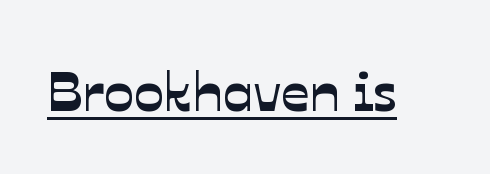
{"serif": "no", "width": "normal", "stroke_contrast": "low", "x_height": "medium", "monospaced": "no", "underline": "yes", "letter_spacing": "normal", "letter_spacing_em": 0.0, "glyph_px": 56}
